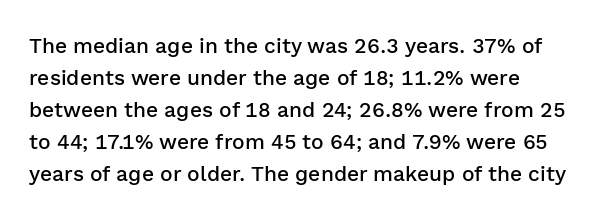
Q: Is the text bold? A: Semi-bold.
Q: Is the text italic (slanted)? A: No, it is upright.
Q: Is the text underlined? A: No.
Q: How is the paragraph aligned? A: Left-aligned.
Q: Is the spacing between letters normal or unusually wide? A: Normal.
Q: Is the spacing between lines tight, normal or loose? A: Normal.
